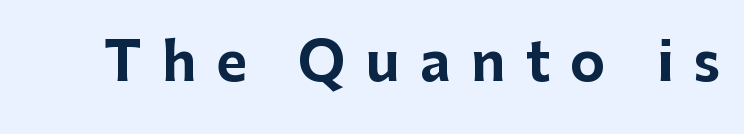
The face used here is proportionally spaced, like ordinary book or web type. Unlike italic type, these characters show no tilt at all. Heft: maximum for text — a bold. Glance below the letters and you will spot only blank space. Tracking here is generous; glyphs stand well apart from one another.
